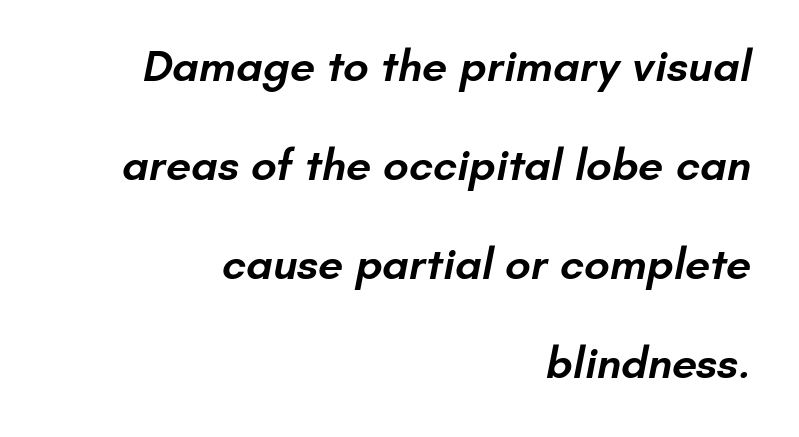
{"serif": "no", "bold": "semi", "weight": "semibold", "width": "normal", "stroke_contrast": "low", "x_height": "small", "monospaced": "no", "underline": "no", "align": "right", "line_spacing": "loose", "line_spacing_ratio": 2.2, "letter_spacing": "normal", "letter_spacing_em": 0.0, "glyph_px": 45}
